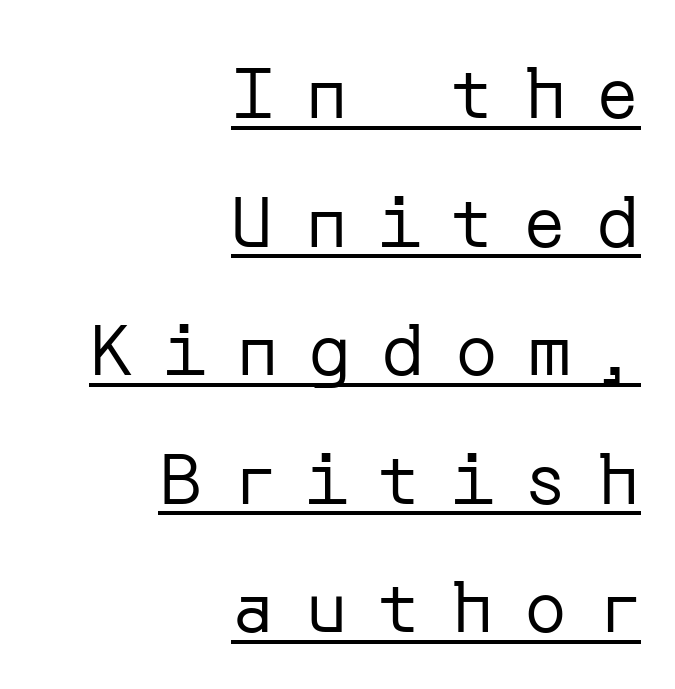
No feet cap the strokes, marking this as sans-serif type. The letters stand straight up with perfectly vertical stems. The letters are spread apart with noticeably loose tracking. All the whitespace from short lines collects on the left. The lettering is marked with a stroke running underneath it. Weight: not bold — regular or lighter.
